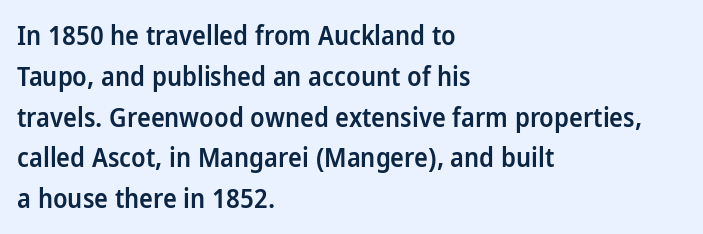
The image shows 26 px text type, upright; set left-aligned, normal line spacing (1.57x), normal letter spacing, not underlined.
